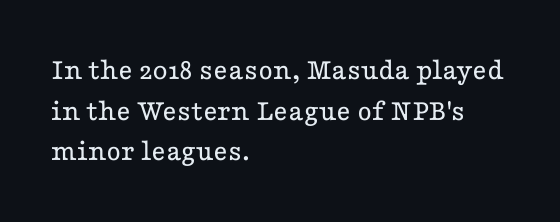
{"serif": "yes", "italic": "no", "bold": "no", "weight": "regular", "width": "wide", "stroke_contrast": "low", "x_height": "medium", "monospaced": "no", "underline": "no", "align": "left", "line_spacing": "normal", "line_spacing_ratio": 1.31, "letter_spacing": "normal", "letter_spacing_em": 0.0, "glyph_px": 31}
